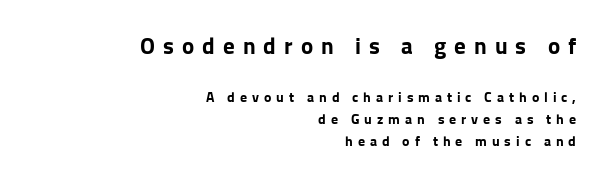
The image shows 23 px bold type, upright; set right-aligned, normal line spacing (1.58x), unusually wide letter spacing (+0.35 em), not underlined; the first (top) block is 1.64x larger.
